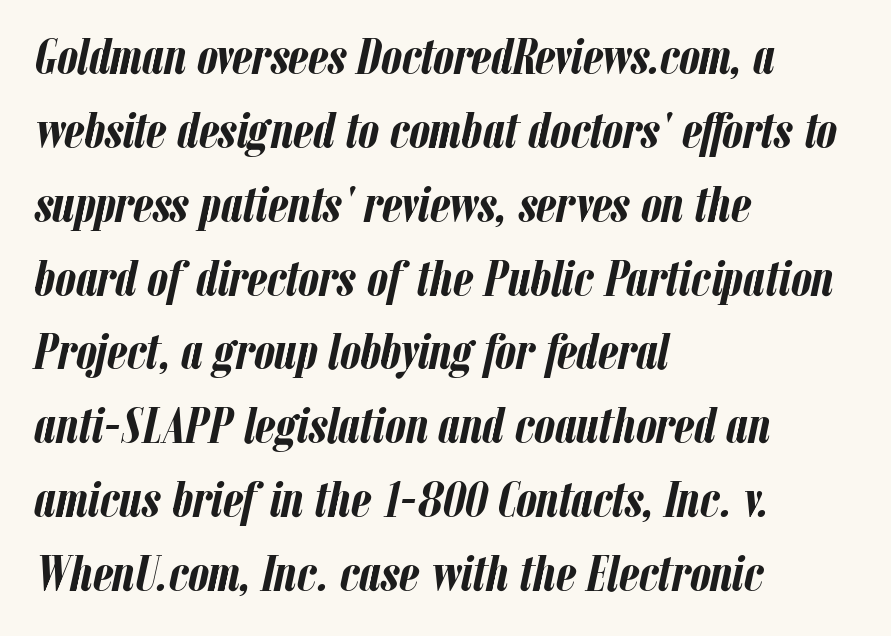
Any mark beneath the type? The region is blank. Teacher's note: observe the even left margin — that is flush-left alignment. Is the letter spacing exaggerated? No — it looks like the ordinary default. It's the slanting kind of type. A typesetter would call this leading conventional body-copy spacing. Proportional: the letters do not fall into vertical columns.
